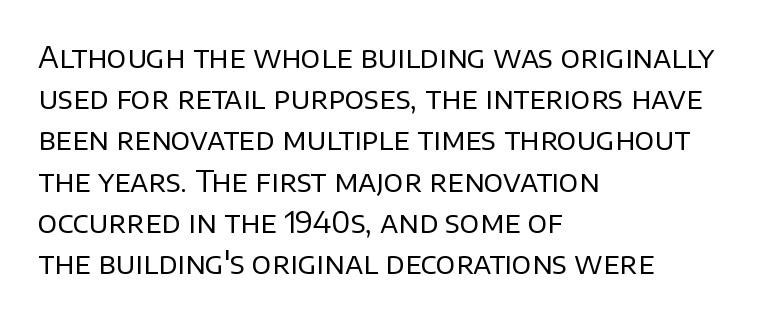
Weight: not bold — regular or lighter. Vertically, the passage feels balanced, rows spaced as you'd expect. The face used here is proportionally spaced, like ordinary book or web type. What stands out about the letter spacing? Nothing — it is the standard amount. Does the type have serifs? No, each stem ends abruptly.
